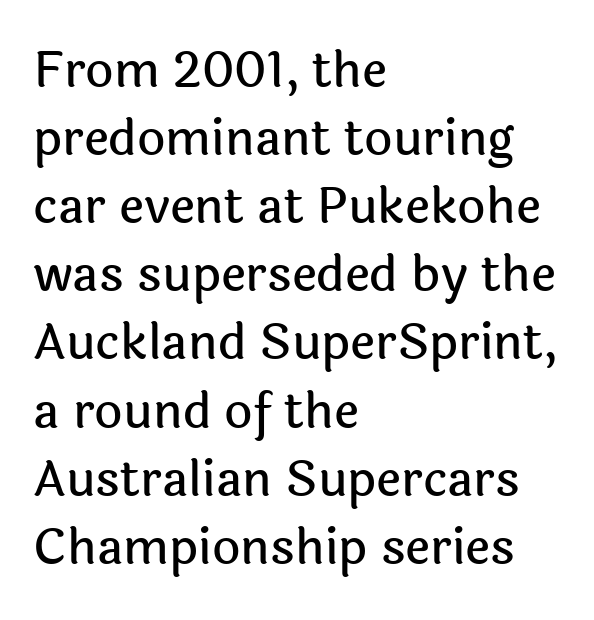
Q: Is the text italic (slanted)? A: No, it is upright.
Q: Is the typeface a serif or a sans-serif typeface? A: Sans-serif.
Q: Is the text underlined? A: No.
Q: How is the paragraph aligned? A: Left-aligned.
Q: Is the spacing between letters normal or unusually wide? A: Normal.
Q: Is the spacing between lines tight, normal or loose? A: Normal.
Q: Width (condensed, normal, or wide)? A: Normal.
Q: x-height? A: Medium.
Q: Monospaced? A: No.
